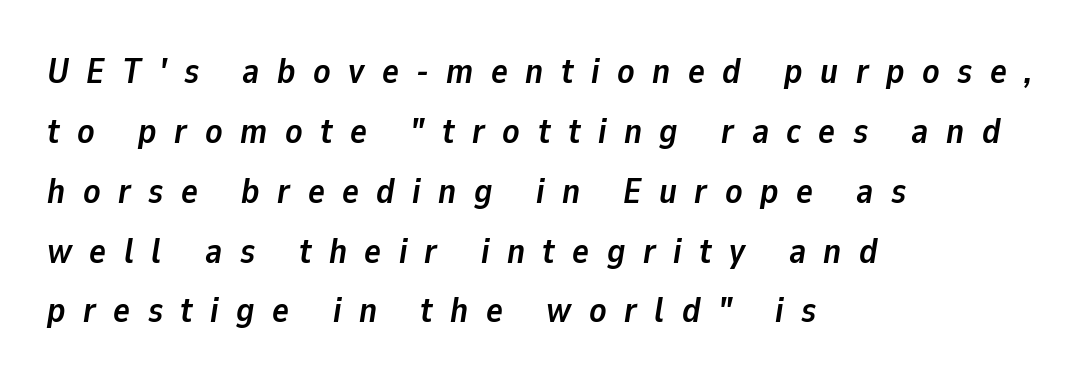
The image shows 35 px semibold type, italic (leaning right); set left-aligned, line spacing 1.71x, unusually wide letter spacing (+0.5 em), not underlined; low stroke contrast and a medium x-height.
